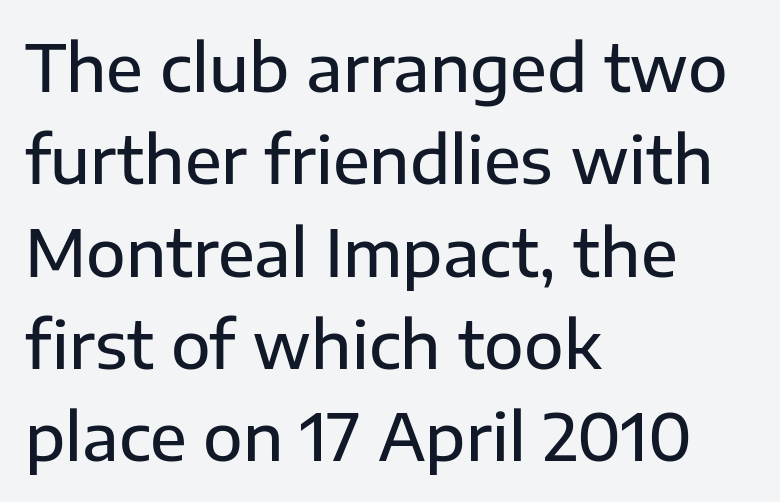
The image shows 65 px sans-serif type, upright; set left-aligned, normal line spacing (1.42x), normal letter spacing, not underlined; low stroke contrast and a medium x-height.
